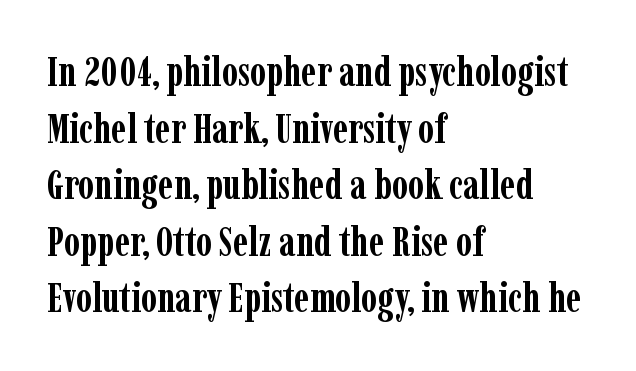
The image shows 41 px semibold, condensed serif type, upright; set left-aligned, normal line spacing (1.38x), normal letter spacing, not underlined; low stroke contrast and a medium x-height.
